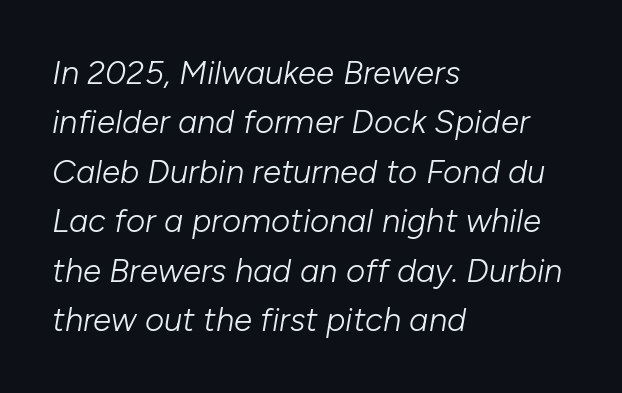
{"italic": "yes", "lean": "right", "slant_degrees": 10, "bold": "no", "weight": "light", "width": "normal", "stroke_contrast": "low", "x_height": "medium", "monospaced": "no", "underline": "no", "align": "left", "line_spacing": "normal", "line_spacing_ratio": 1.5, "letter_spacing": "normal", "letter_spacing_em": 0.0, "glyph_px": 33}
